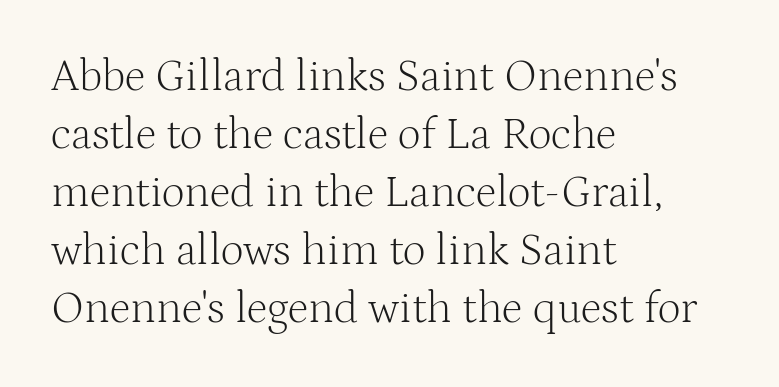
Each word holds together tightly as a unit, with standard inter-letter gaps. This sample has the flowing, uneven cadence of proportional lettering. These lines sit exactly where default settings would place them. The rendering shows small feet on the letterforms — a serif design.
